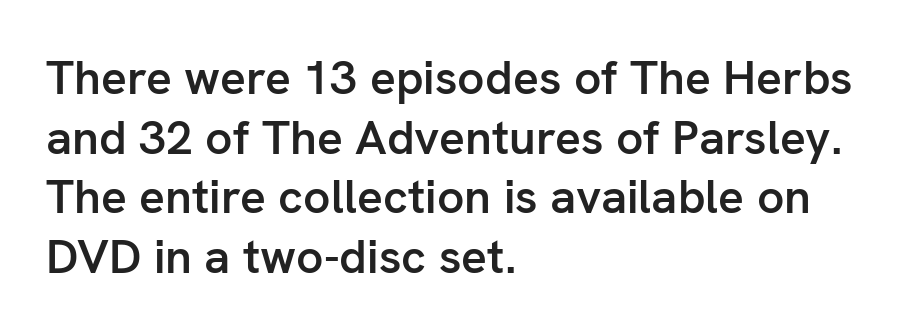
The image shows 48 px semibold sans-serif type, upright; set left-aligned, line spacing 1.24x, normal letter spacing, not underlined; low stroke contrast and a medium x-height.
